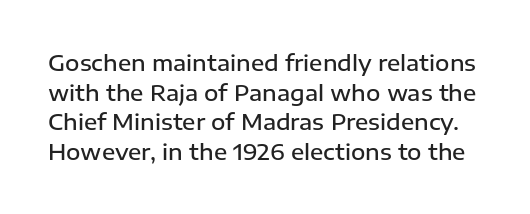
{"italic": "no", "bold": "semi", "underline": "no", "line_spacing": "normal", "line_spacing_ratio": 1.35, "letter_spacing": "normal", "letter_spacing_em": 0.0, "glyph_px": 22}
